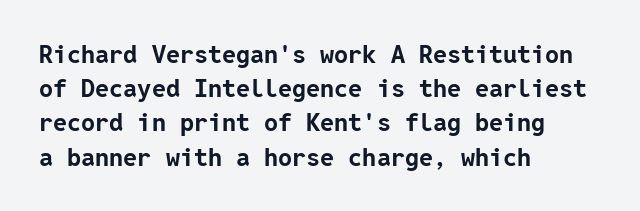
Q: Is the text bold? A: Yes.
Q: Is the text italic (slanted)? A: No, it is upright.
Q: Is the text underlined? A: No.
Q: How is the paragraph aligned? A: Left-aligned.
Q: Is the spacing between letters normal or unusually wide? A: Normal.
Q: Is the spacing between lines tight, normal or loose? A: Normal.
